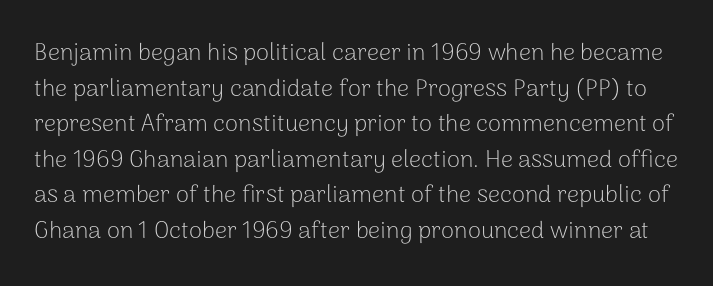
This is the regular roman posture of the typeface. Is this a heavy cut? Hardly; it is regular or lighter. Students, observe: this is what conventionally led text looks like. Letters rest on an invisible, unmarked baseline.
